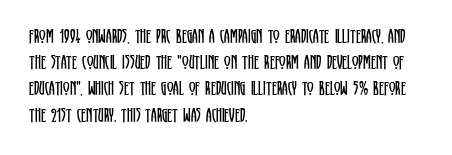
Q: Is the text bold? A: No.
Q: Is the text italic (slanted)? A: No, it is upright.
Q: Is the text underlined? A: No.
Q: How is the paragraph aligned? A: Left-aligned.
Q: Is the spacing between letters normal or unusually wide? A: Normal.
Q: Is the spacing between lines tight, normal or loose? A: Normal.
